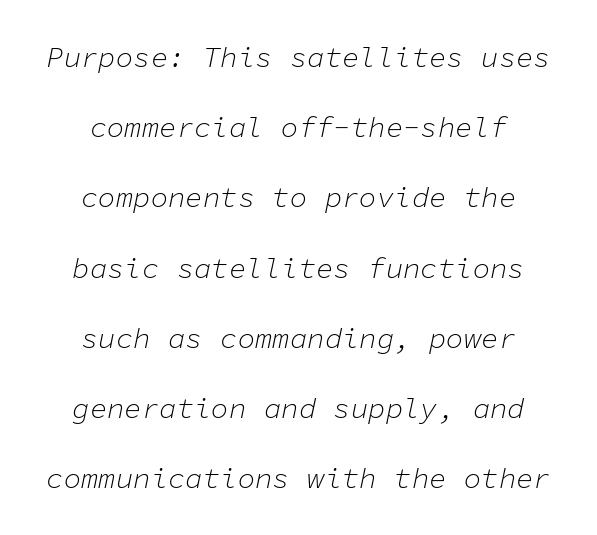
The image shows 29 px light type, italic (leaning right), monospaced; set centered, loose line spacing (2.42x), normal letter spacing, not underlined; low stroke contrast and a medium x-height.
